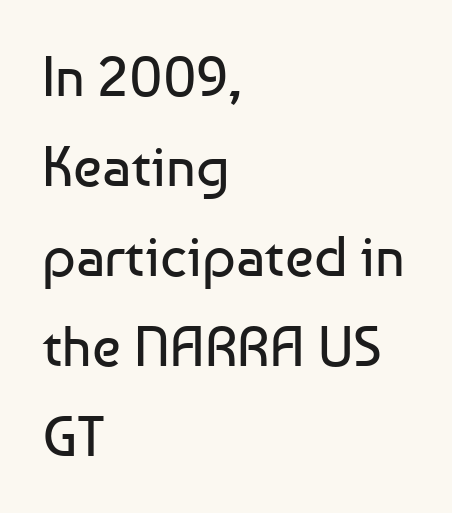
Is the block centered? No — it sits flush against the left margin. The vertical gap from one line to the next is medium. Default kerning and tracking; the words read as compact shapes. Proportional: the letters do not fall into vertical columns. This is roman type, the default non-slanted kind.
